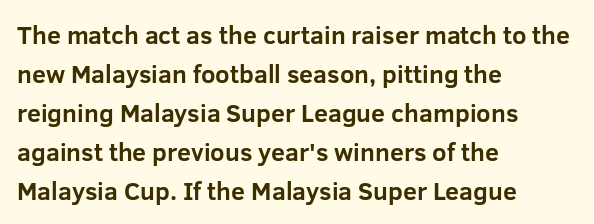
{"italic": "no", "bold": "yes", "underline": "no", "align": "left", "line_spacing": "normal", "line_spacing_ratio": 1.56, "letter_spacing": "normal", "letter_spacing_em": 0.0, "glyph_px": 25}
